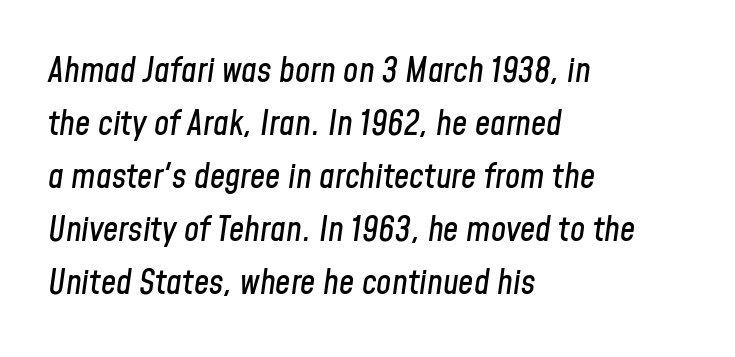
Q: Is the text italic (slanted)? A: Yes, it leans right by about 8 degrees.
Q: Is the text underlined? A: No.
Q: How is the paragraph aligned? A: Left-aligned.
Q: Is the spacing between letters normal or unusually wide? A: Normal.
Q: Is the spacing between lines tight, normal or loose? A: Normal.
Q: Width (condensed, normal, or wide)? A: Condensed.
Q: Stroke contrast? A: Low.
Q: x-height? A: Medium.
Q: Monospaced? A: No.
